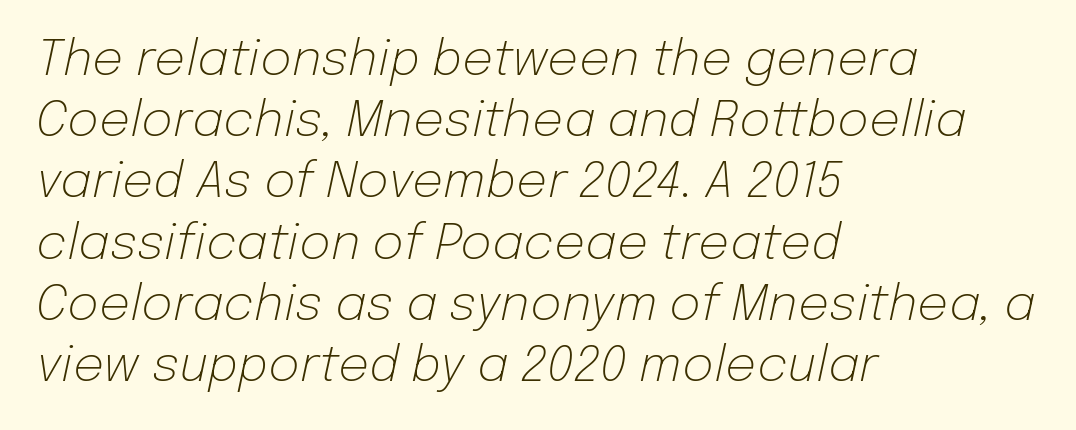
The image shows 49 px light type, italic (leaning right); set left-aligned, normal line spacing (1.25x), normal letter spacing, not underlined; low stroke contrast and a medium x-height.
